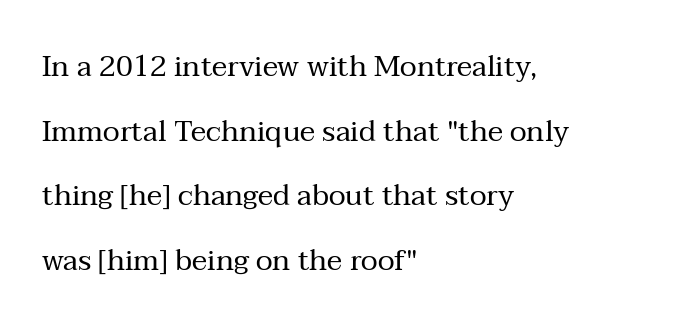
The lines in this sample share a left origin and differ only in where they stop. The letters sit at their default tracking, neither squeezed nor spread. Looks like regular typesetting: each glyph gets only the width it needs. Stroke thickness stays within the range of a standard reading face or lighter.
